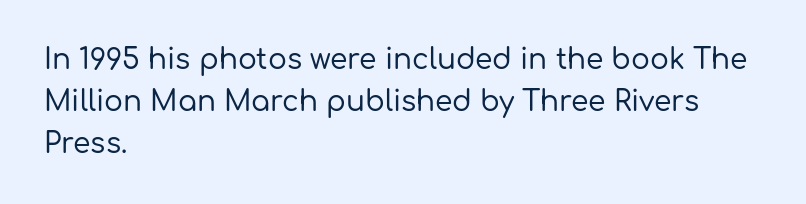
{"serif": "no", "italic": "no", "width": "normal", "stroke_contrast": "low", "x_height": "medium", "monospaced": "no", "underline": "no", "align": "left", "line_spacing": "normal", "line_spacing_ratio": 1.5, "letter_spacing": "normal", "letter_spacing_em": 0.0, "glyph_px": 28}
